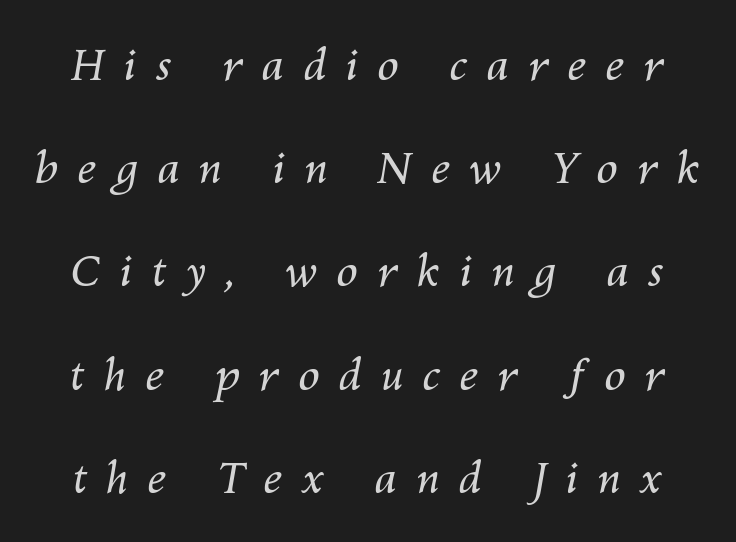
Unmarked baselines from the first word to the last. The characters are drawn with everyday or finer stroke widths. This rendering widens character spacing well past its baseline value. An italicized treatment has been applied to the whole sample. These lines are rendered in a variable-pitch font.
